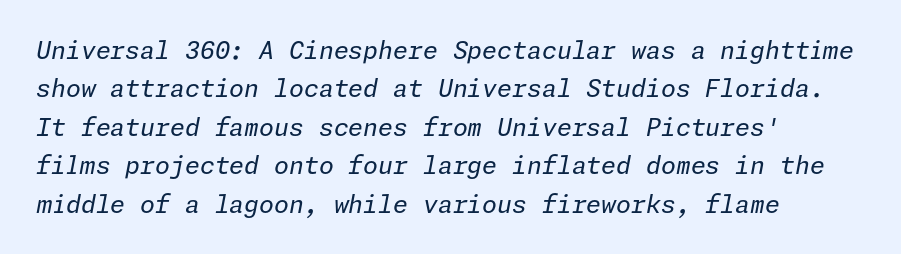
Q: Is the text bold? A: No.
Q: Is the text italic (slanted)? A: Yes, it leans right by about 11 degrees.
Q: Is the text underlined? A: No.
Q: How is the paragraph aligned? A: Left-aligned.
Q: Is the spacing between letters normal or unusually wide? A: Normal.
Q: Is the spacing between lines tight, normal or loose? A: Normal.
